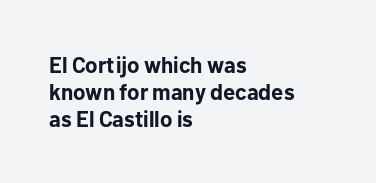
Q: Is the text bold? A: Yes.
Q: Is the text italic (slanted)? A: No, it is upright.
Q: Is the text underlined? A: No.
Q: How is the paragraph aligned? A: Left-aligned.
Q: Is the spacing between letters normal or unusually wide? A: Normal.
